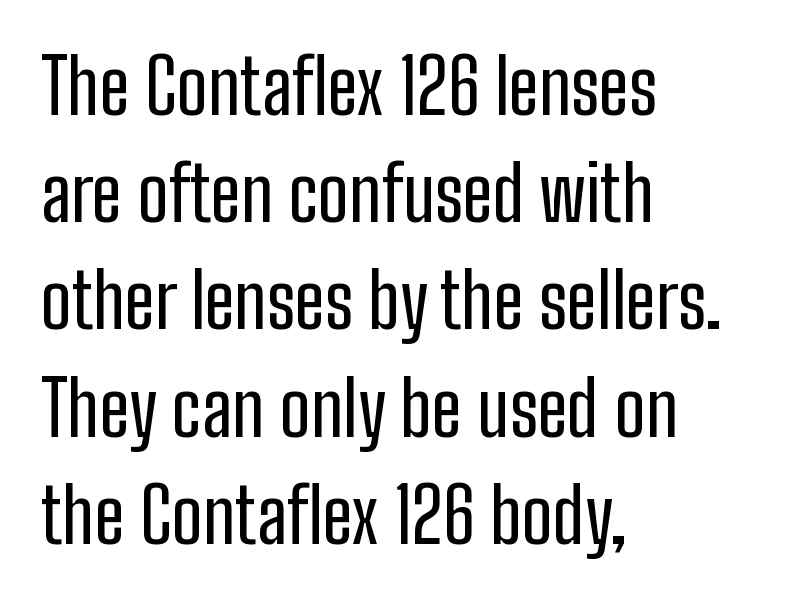
Q: Is the text italic (slanted)? A: No, it is upright.
Q: Is the typeface a serif or a sans-serif typeface? A: Sans-serif.
Q: Is the text underlined? A: No.
Q: How is the paragraph aligned? A: Left-aligned.
Q: Is the spacing between letters normal or unusually wide? A: Normal.
Q: Is the spacing between lines tight, normal or loose? A: Normal.
Q: Width (condensed, normal, or wide)? A: Condensed.
Q: Stroke contrast? A: Low.
Q: x-height? A: Medium.
Q: Monospaced? A: No.
